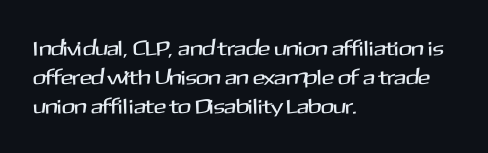
{"italic": "no", "underline": "no", "align": "left", "line_spacing": "normal", "line_spacing_ratio": 1.37, "letter_spacing": "normal", "letter_spacing_em": 0.0, "glyph_px": 21}
